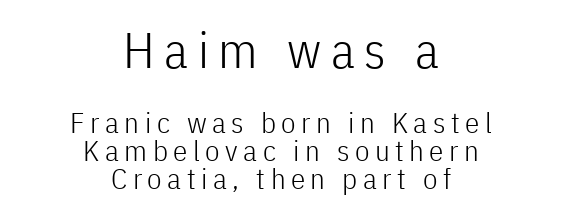
The rendering shrinks the type as you move from the upper chunk to the lower. One glance says dense: line gaps are narrower than usual. This reads as an unemphasized weight, regular at the heaviest. The lines are quadded center. These lines were composed using upright roman letters.
